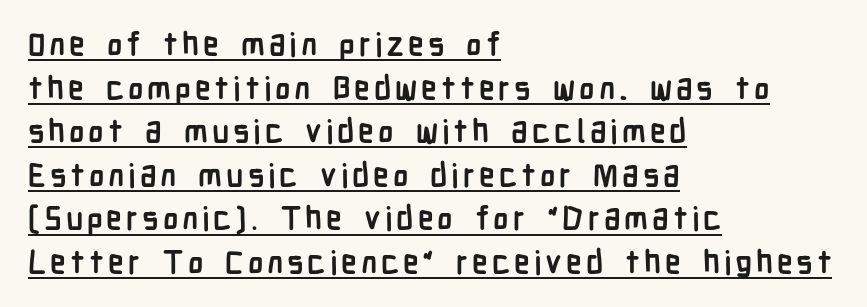
The image shows 32 px semibold, condensed sans-serif type, upright; set left-aligned, normal line spacing (1.36x), underlined; low stroke contrast and a medium x-height.
